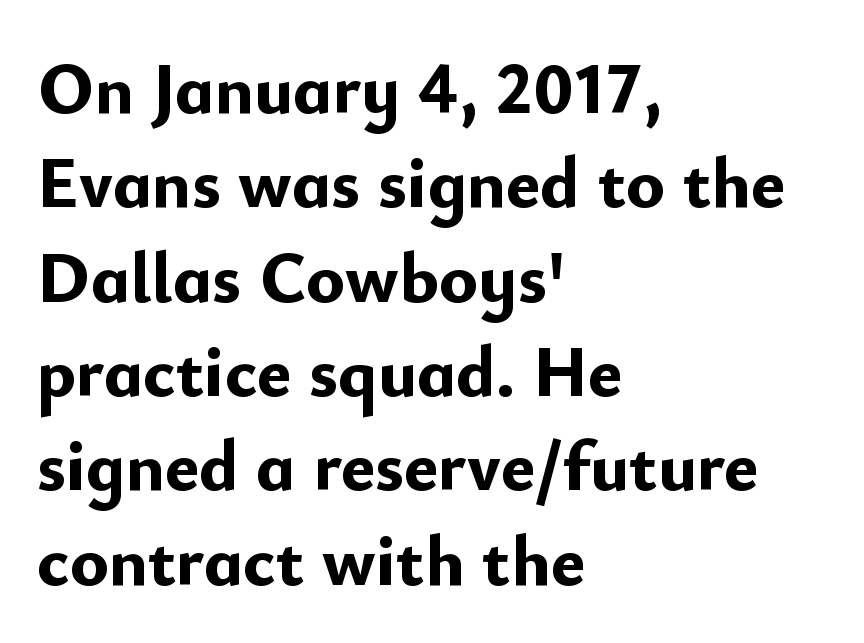
The image shows 72 px bold sans-serif type, upright; set left-aligned, normal line spacing (1.31x), normal letter spacing, not underlined; low stroke contrast and a small x-height.
